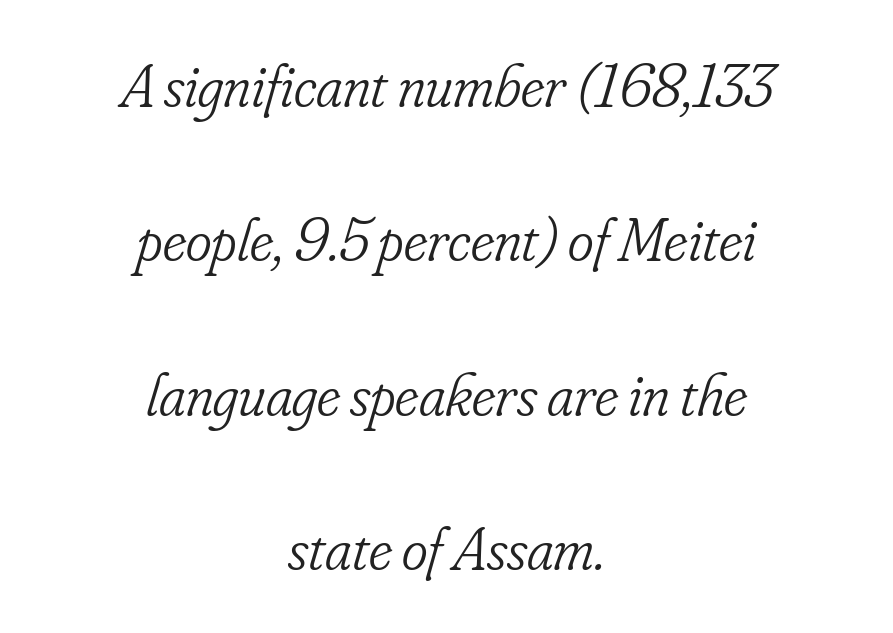
{"serif": "yes", "italic": "yes", "lean": "right", "slant_degrees": 16, "bold": "no", "weight": "light", "width": "condensed", "stroke_contrast": "low", "x_height": "small", "monospaced": "no", "underline": "no", "align": "center", "line_spacing": "loose", "line_spacing_ratio": 2.49, "letter_spacing": "normal", "letter_spacing_em": 0.0, "glyph_px": 62}
